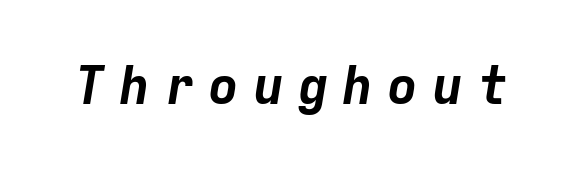
Is this a fixed-width face? Yes — each glyph sits in an identical cell. Weight: bold. Emphasis-style slanted type is in use. The line texture is sparse and dotted thanks to wide tracking. The space directly below the letters is spotless.
